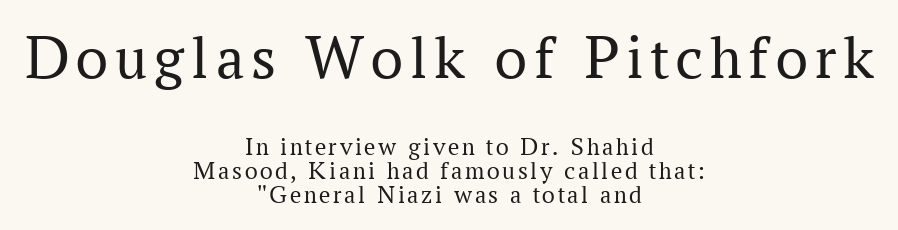
The image shows 63 px regular-weight serif type, upright; set centered, tight line spacing (0.96x), not underlined; the first (top) block is 2.52x larger; medium stroke contrast and a medium x-height.
